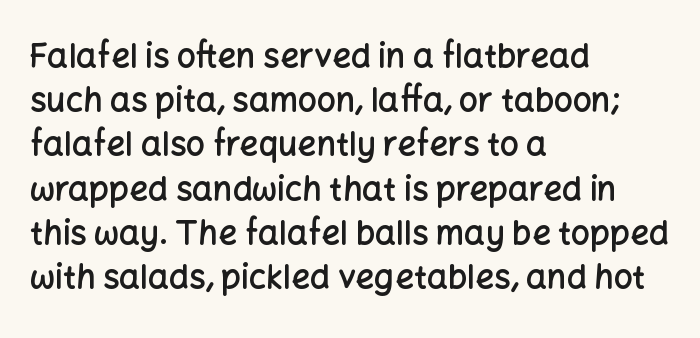
Q: Is the text bold? A: Semi-bold.
Q: Is the text italic (slanted)? A: No, it is upright.
Q: Is the typeface a serif or a sans-serif typeface? A: Sans-serif.
Q: Is the text underlined? A: No.
Q: How is the paragraph aligned? A: Left-aligned.
Q: Is the spacing between letters normal or unusually wide? A: Normal.
Q: Is the spacing between lines tight, normal or loose? A: Normal.
Q: Width (condensed, normal, or wide)? A: Normal.
Q: Stroke contrast? A: Low.
Q: x-height? A: Medium.
Q: Monospaced? A: No.
